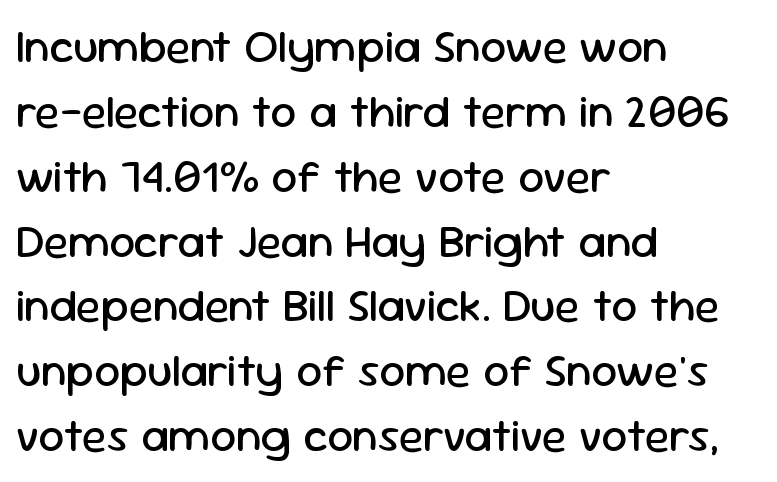
Leading: standard. Nothing sits at the stroke ends, so this counts as sans-serif. Quick note: not italic, upright. A clean baseline with only descenders dipping below it.
